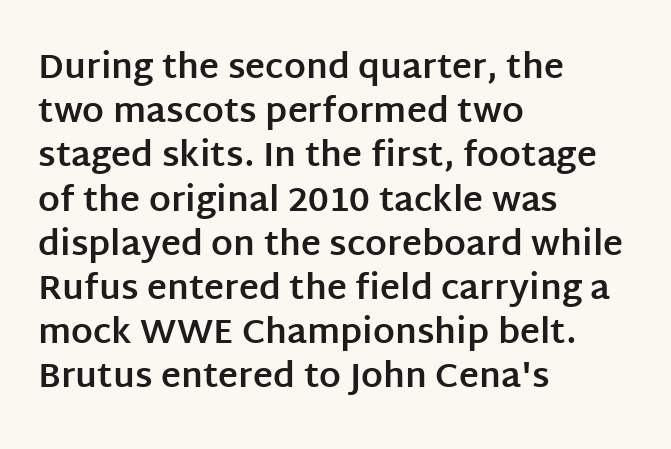
The image shows 34 px bold sans-serif type, upright; set left-aligned, normal line spacing (1.3x), normal letter spacing, not underlined; low stroke contrast and a large x-height.
